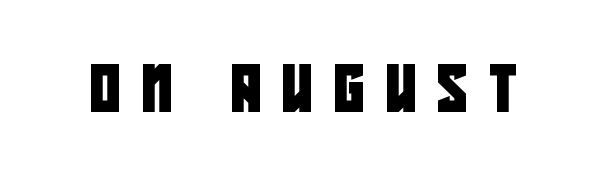
The image shows 47 px condensed sans-serif type; set unusually wide letter spacing (+0.45 em), not underlined; low stroke contrast and a large x-height.
